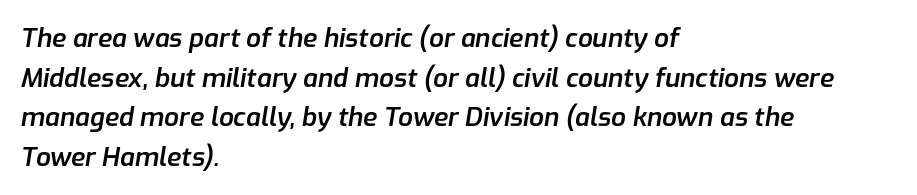
The image shows 26 px text type, italic (leaning right); set left-aligned, normal line spacing (1.52x), normal letter spacing, not underlined.
